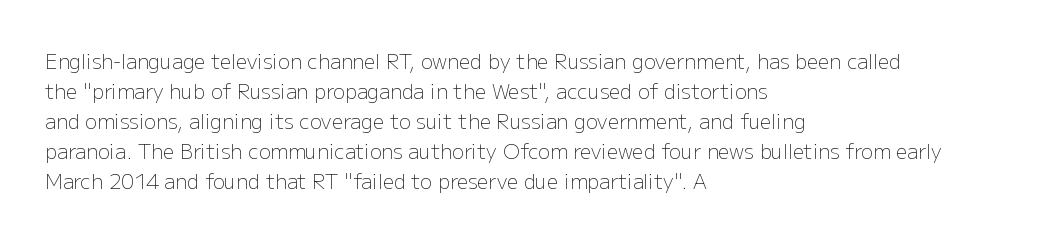
{"italic": "no", "bold": "no", "underline": "no", "align": "left", "line_spacing": "normal", "line_spacing_ratio": 1.5, "letter_spacing": "normal", "letter_spacing_em": 0.0, "glyph_px": 20}
